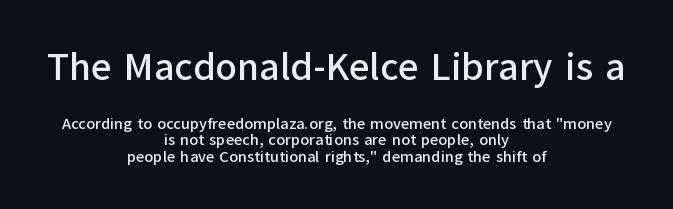
I'd call this a sans setting — the letters go barefoot. A student would notice the top passage is typeset larger than what follows. Is there any slant? The stems are plumb. Tracking value appears to be zero — textbook default spacing. This block would grow much taller if given ordinary leading; it's compressed now.
